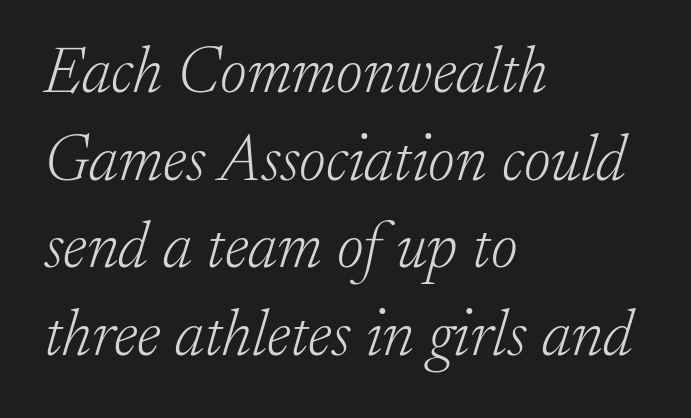
What stands out about the letter spacing? Nothing — it is the standard amount. Vertical stems look standard width or narrower in stroke. Interline gaps are of average width in this sample. The setting favours the left margin, as ordinary paragraphs usually do. The text was rendered using a seriffed face with decorative stroke endings.
